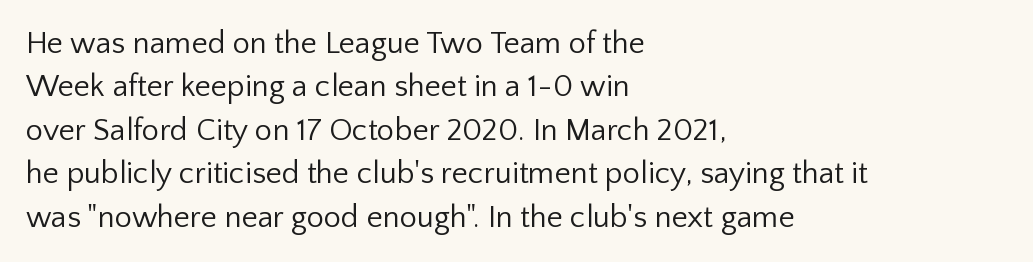
Q: Is the text bold? A: No.
Q: Is the text italic (slanted)? A: No, it is upright.
Q: Is the typeface a serif or a sans-serif typeface? A: Sans-serif.
Q: Is the text underlined? A: No.
Q: How is the paragraph aligned? A: Left-aligned.
Q: Is the spacing between letters normal or unusually wide? A: Normal.
Q: Is the spacing between lines tight, normal or loose? A: Normal.
Q: Width (condensed, normal, or wide)? A: Normal.
Q: Stroke contrast? A: Low.
Q: x-height? A: Medium.
Q: Monospaced? A: No.
